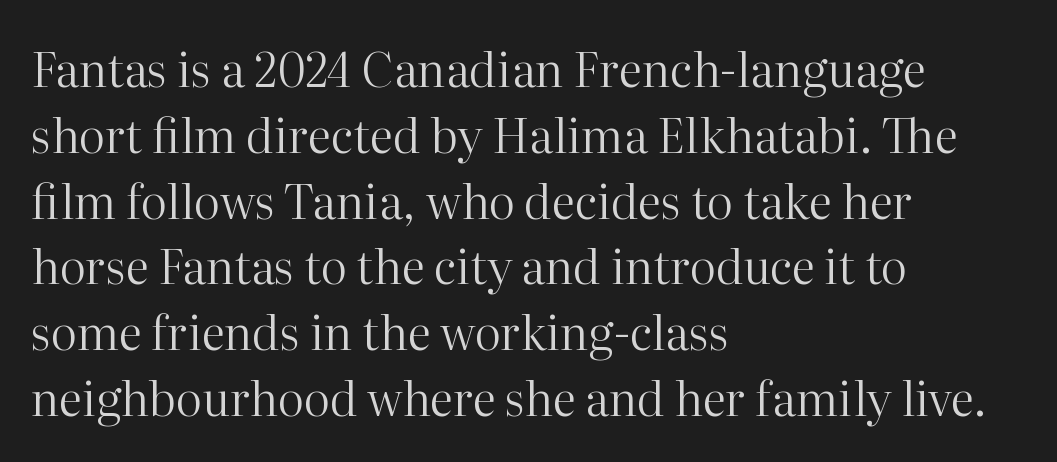
{"serif": "yes", "italic": "no", "bold": "no", "weight": "regular", "width": "normal", "stroke_contrast": "high", "x_height": "medium", "monospaced": "no", "underline": "no", "align": "left", "line_spacing": "normal", "line_spacing_ratio": 1.4, "letter_spacing": "normal", "letter_spacing_em": 0.0, "glyph_px": 47}
